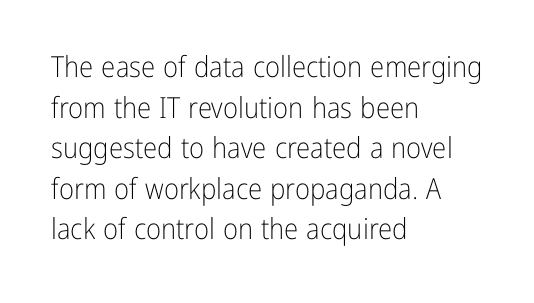
{"serif": "no", "italic": "no", "bold": "no", "weight": "light", "width": "condensed", "stroke_contrast": "low", "x_height": "medium", "monospaced": "no", "underline": "no", "align": "left", "line_spacing": "normal", "line_spacing_ratio": 1.4, "letter_spacing": "normal", "letter_spacing_em": 0.0, "glyph_px": 29}
